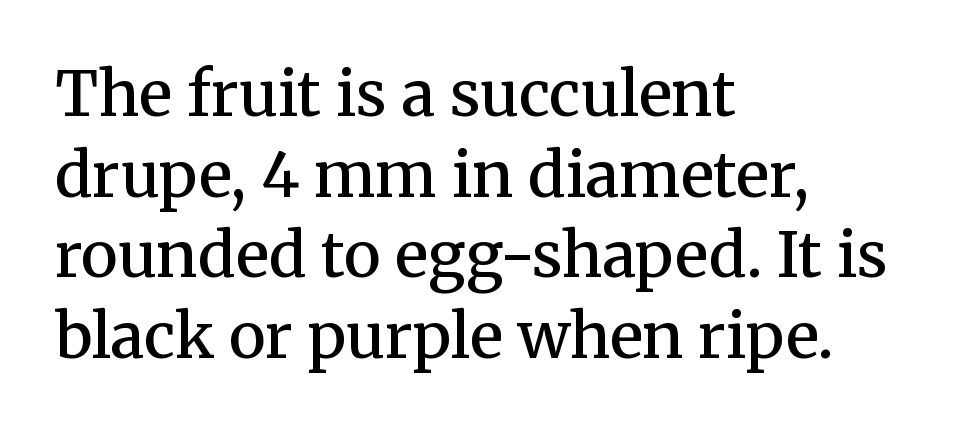
Q: Is the text bold? A: Semi-bold.
Q: Is the text italic (slanted)? A: No, it is upright.
Q: Is the typeface a serif or a sans-serif typeface? A: Serif.
Q: Is the text underlined? A: No.
Q: How is the paragraph aligned? A: Left-aligned.
Q: Is the spacing between letters normal or unusually wide? A: Normal.
Q: Is the spacing between lines tight, normal or loose? A: Normal.
Q: Width (condensed, normal, or wide)? A: Normal.
Q: Stroke contrast? A: Medium.
Q: x-height? A: Medium.
Q: Monospaced? A: No.
